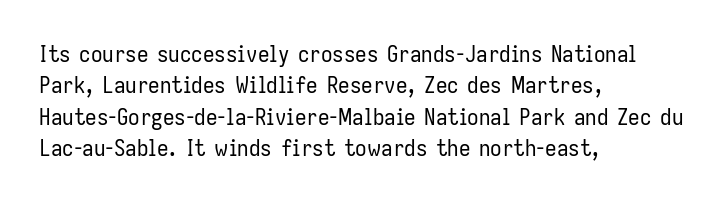
{"italic": "no", "bold": "no", "underline": "no", "align": "left", "line_spacing": "normal", "line_spacing_ratio": 1.36, "letter_spacing": "normal", "letter_spacing_em": 0.0, "glyph_px": 23}
